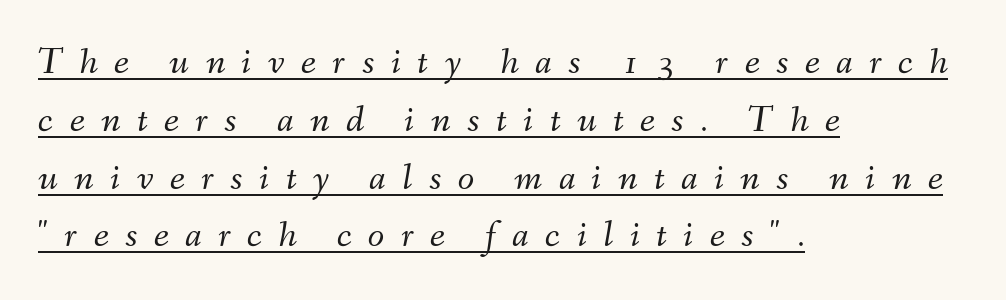
Q: Is the text bold? A: No.
Q: Is the text italic (slanted)? A: Yes, it leans right by about 9 degrees.
Q: Is the text underlined? A: Yes.
Q: How is the paragraph aligned? A: Left-aligned.
Q: Is the spacing between letters normal or unusually wide? A: Unusually wide.
Q: Is the spacing between lines tight, normal or loose? A: Normal.
Q: Width (condensed, normal, or wide)? A: Normal.
Q: Stroke contrast? A: Medium.
Q: x-height? A: Small.
Q: Monospaced? A: No.
